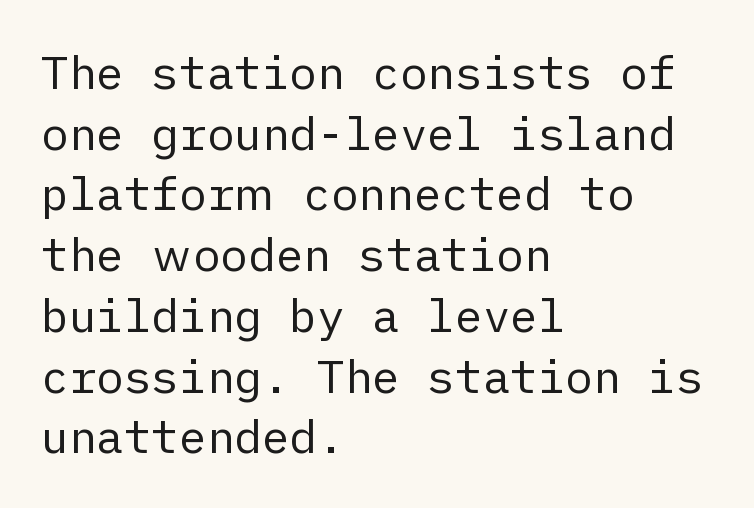
Q: Is the text bold? A: No.
Q: Is the text italic (slanted)? A: No, it is upright.
Q: Is the typeface a serif or a sans-serif typeface? A: Sans-serif.
Q: Is the text underlined? A: No.
Q: How is the paragraph aligned? A: Left-aligned.
Q: Is the spacing between letters normal or unusually wide? A: Normal.
Q: Is the spacing between lines tight, normal or loose? A: Normal.
Q: Width (condensed, normal, or wide)? A: Normal.
Q: Stroke contrast? A: Low.
Q: x-height? A: Medium.
